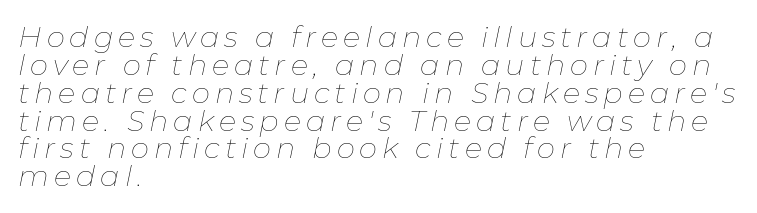
Q: Is the text bold? A: No.
Q: Is the text italic (slanted)? A: Yes, it leans right by about 11 degrees.
Q: Is the text underlined? A: No.
Q: How is the paragraph aligned? A: Left-aligned.
Q: Is the spacing between lines tight, normal or loose? A: Tight.
Q: Width (condensed, normal, or wide)? A: Normal.
Q: Stroke contrast? A: Low.
Q: x-height? A: Medium.
Q: Monospaced? A: No.
